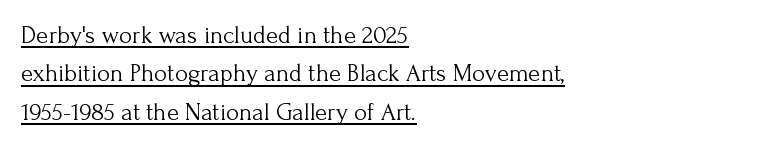
The image shows 25 px text type, upright; set left-aligned, normal line spacing (1.54x), normal letter spacing, underlined.
